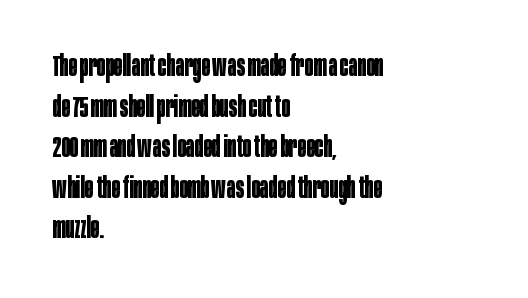
{"serif": "no", "italic": "no", "bold": "yes", "weight": "bold", "width": "condensed", "stroke_contrast": "low", "x_height": "large", "monospaced": "no", "underline": "no", "align": "left", "line_spacing": "normal", "line_spacing_ratio": 1.4, "letter_spacing": "normal", "letter_spacing_em": 0.0, "glyph_px": 29}
